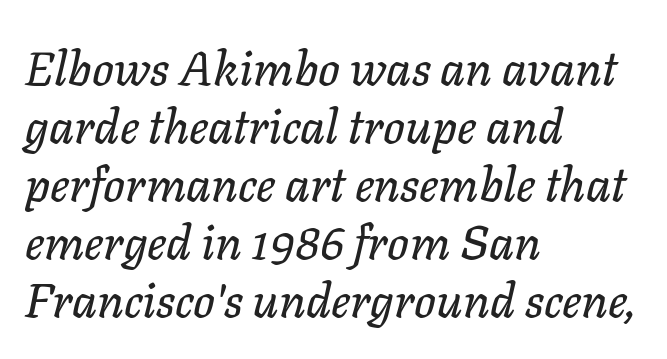
{"italic": "yes", "lean": "right", "slant_degrees": 11, "width": "normal", "stroke_contrast": "low", "x_height": "medium", "monospaced": "no", "underline": "no", "align": "left", "line_spacing_ratio": 1.21, "letter_spacing": "normal", "letter_spacing_em": 0.0, "glyph_px": 48}
